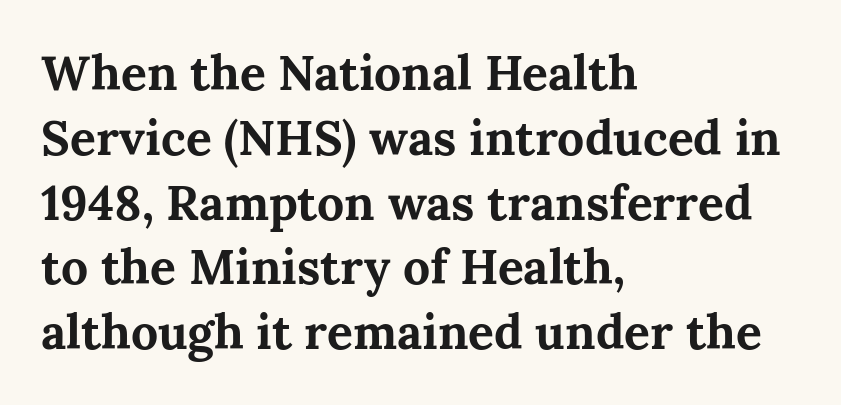
{"serif": "yes", "italic": "no", "bold": "yes", "weight": "bold", "width": "normal", "stroke_contrast": "medium", "x_height": "medium", "monospaced": "no", "underline": "no", "align": "left", "line_spacing": "normal", "line_spacing_ratio": 1.35, "letter_spacing": "normal", "letter_spacing_em": 0.0, "glyph_px": 48}
